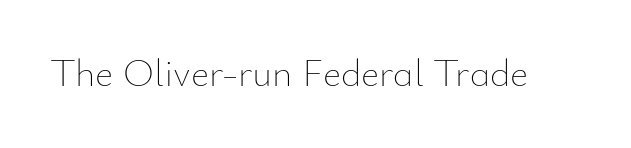
The image shows 39 px thin type, upright; set normal letter spacing, not underlined; low stroke contrast and a small x-height.
